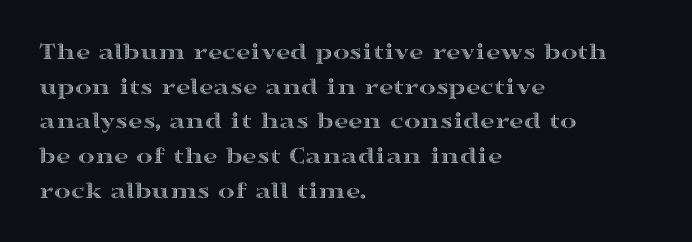
Has an underline been added? It has not. Observe the ordinary spacing: letters are neighbours, not strangers. What's the leading like? Ordinary, nothing unusual. Reading down the block, your eye returns to a fixed left position each line. Every character sits straight up, as roman type does.
